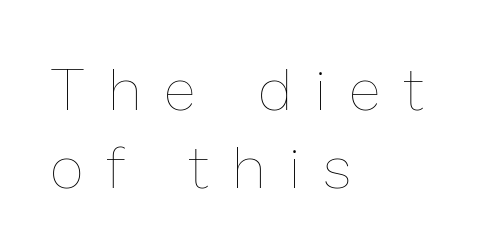
{"italic": "no", "bold": "no", "weight": "thin", "width": "normal", "stroke_contrast": "low", "x_height": "medium", "monospaced": "no", "underline": "no", "align": "left", "line_spacing": "normal", "line_spacing_ratio": 1.34, "letter_spacing": "wide", "letter_spacing_em": 0.43, "glyph_px": 58}
